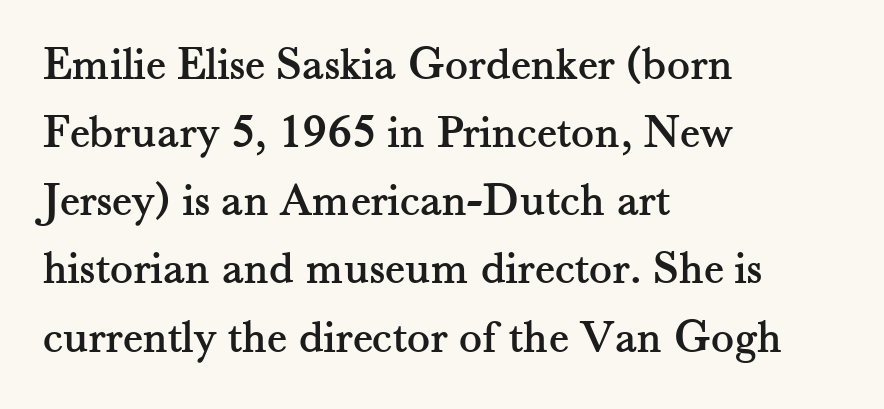
Examine the stroke ends and you'll spot serifs. Glance below the letters and you will spot only blank space. The rendering uses natural spacing where letterforms have individual widths. Tall strokes in this sample are plumb rather than angled. Whoever set this chose a conventional vertical rhythm. Typeset ragged right — the left edge is the straight one.
